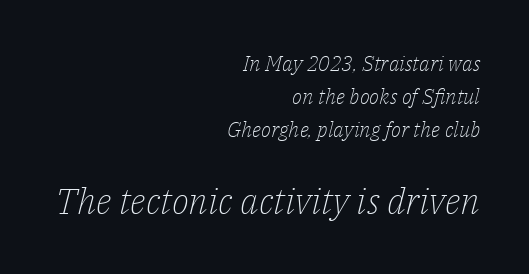
Q: Is the text bold? A: No.
Q: Is the text italic (slanted)? A: Yes, it leans right by about 14 degrees.
Q: Is the typeface a serif or a sans-serif typeface? A: Serif.
Q: Is the text underlined? A: No.
Q: How is the paragraph aligned? A: Right-aligned.
Q: Is the spacing between letters normal or unusually wide? A: Normal.
Q: Is the spacing between lines tight, normal or loose? A: Normal.
Q: Which block of text is set in a larger size, the first (top) or the second (bottom)? A: The second (bottom) one.
Q: Width (condensed, normal, or wide)? A: Normal.
Q: Stroke contrast? A: Low.
Q: x-height? A: Medium.
Q: Monospaced? A: No.
